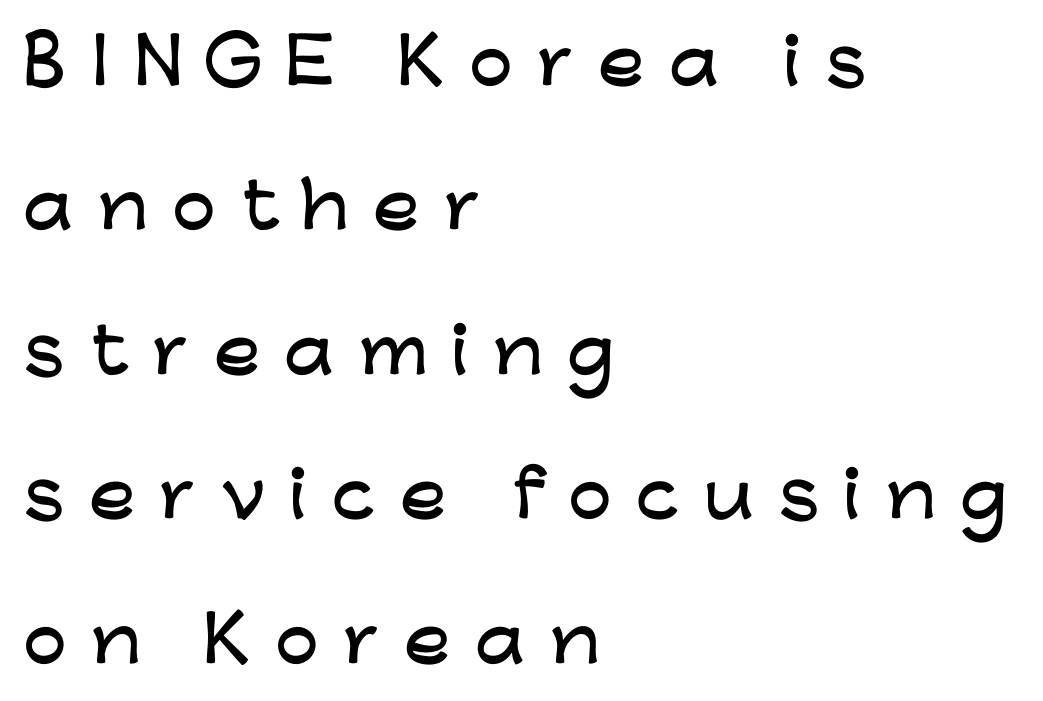
The image shows 62 px wide sans-serif type, upright; set left-aligned, loose line spacing (2.33x), unusually wide letter spacing (+0.39 em), not underlined; low stroke contrast and a medium x-height.
